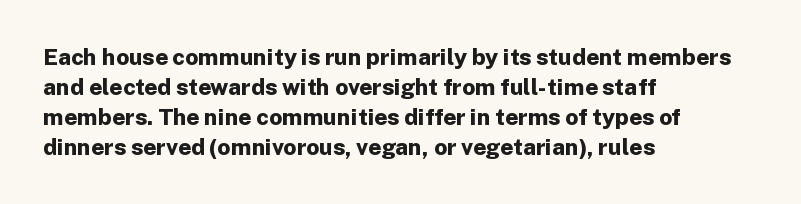
Designer's note — italics off, roman on. Clear beneath every line of the passage. Set as a true bold cut, around the 700 mark. How would I describe the line gaps? Plain and ordinary.
